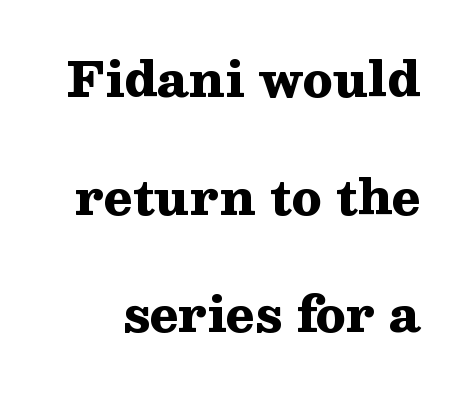
Q: Is the text bold? A: Yes.
Q: Is the text italic (slanted)? A: No, it is upright.
Q: Is the typeface a serif or a sans-serif typeface? A: Serif.
Q: Is the text underlined? A: No.
Q: Is the spacing between letters normal or unusually wide? A: Normal.
Q: Is the spacing between lines tight, normal or loose? A: Loose.
Q: Width (condensed, normal, or wide)? A: Wide.
Q: Stroke contrast? A: Medium.
Q: x-height? A: Medium.
Q: Monospaced? A: No.
